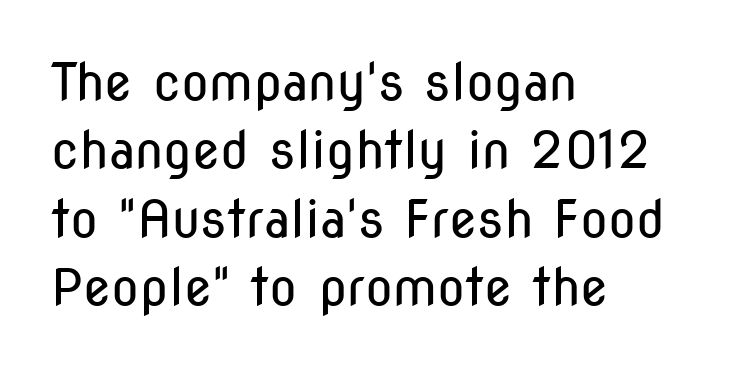
{"serif": "no", "italic": "no", "bold": "no", "weight": "regular", "width": "condensed", "stroke_contrast": "low", "x_height": "medium", "monospaced": "no", "underline": "no", "align": "left", "line_spacing": "normal", "line_spacing_ratio": 1.34, "letter_spacing": "normal", "letter_spacing_em": 0.0, "glyph_px": 51}
